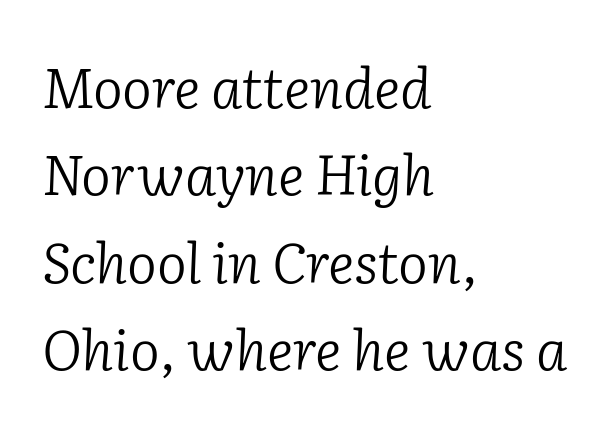
Q: Is the text bold? A: No.
Q: Is the text italic (slanted)? A: Yes, it leans right by about 2 degrees.
Q: Is the typeface a serif or a sans-serif typeface? A: Serif.
Q: Is the text underlined? A: No.
Q: How is the paragraph aligned? A: Left-aligned.
Q: Is the spacing between letters normal or unusually wide? A: Normal.
Q: Is the spacing between lines tight, normal or loose? A: Normal.
Q: Width (condensed, normal, or wide)? A: Normal.
Q: Stroke contrast? A: Low.
Q: x-height? A: Medium.
Q: Monospaced? A: No.
